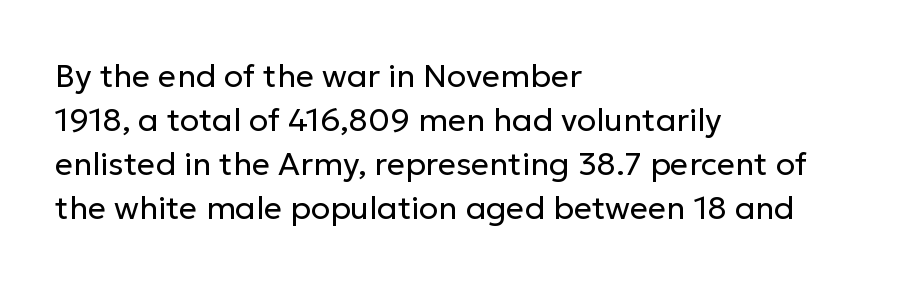
Q: Is the text bold? A: No.
Q: Is the text italic (slanted)? A: No, it is upright.
Q: Is the typeface a serif or a sans-serif typeface? A: Sans-serif.
Q: Is the text underlined? A: No.
Q: How is the paragraph aligned? A: Left-aligned.
Q: Is the spacing between letters normal or unusually wide? A: Normal.
Q: Is the spacing between lines tight, normal or loose? A: Normal.
Q: Width (condensed, normal, or wide)? A: Normal.
Q: Stroke contrast? A: Low.
Q: x-height? A: Medium.
Q: Monospaced? A: No.
